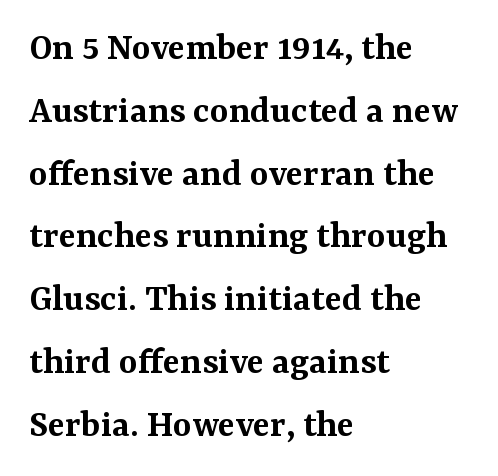
Q: Is the text bold? A: Semi-bold.
Q: Is the text italic (slanted)? A: No, it is upright.
Q: Is the typeface a serif or a sans-serif typeface? A: Serif.
Q: Is the text underlined? A: No.
Q: How is the paragraph aligned? A: Left-aligned.
Q: Is the spacing between letters normal or unusually wide? A: Normal.
Q: Is the spacing between lines tight, normal or loose? A: Normal.
Q: Width (condensed, normal, or wide)? A: Normal.
Q: Stroke contrast? A: Medium.
Q: x-height? A: Medium.
Q: Monospaced? A: No.
